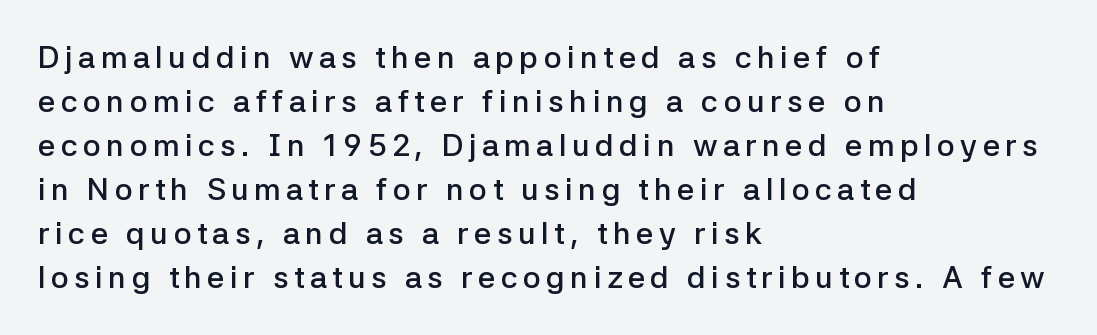
{"serif": "no", "italic": "no", "bold": "semi", "weight": "semibold", "width": "normal", "stroke_contrast": "low", "x_height": "medium", "monospaced": "no", "underline": "no", "align": "left", "line_spacing": "normal", "line_spacing_ratio": 1.42, "glyph_px": 31}
